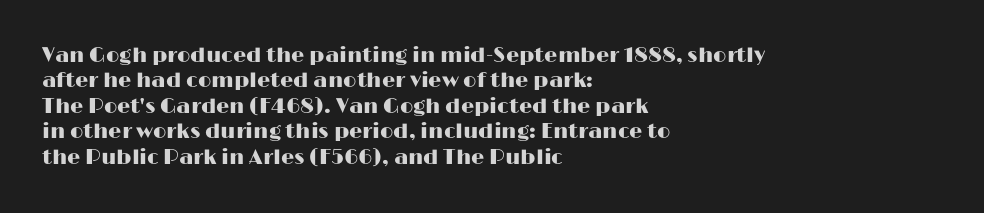
{"italic": "no", "underline": "no", "align": "left", "line_spacing_ratio": 1.21, "letter_spacing": "normal", "letter_spacing_em": 0.0, "glyph_px": 21}
